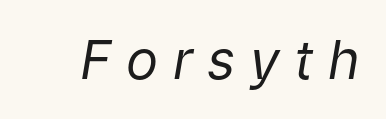
Is this a heavy cut? Hardly; it is regular or lighter. The gap between lines stays unmarked. Spacing between characters has been opened up far beyond the box default. You could not count columns in this text — the font is proportionally spaced. Style check: oblique.
